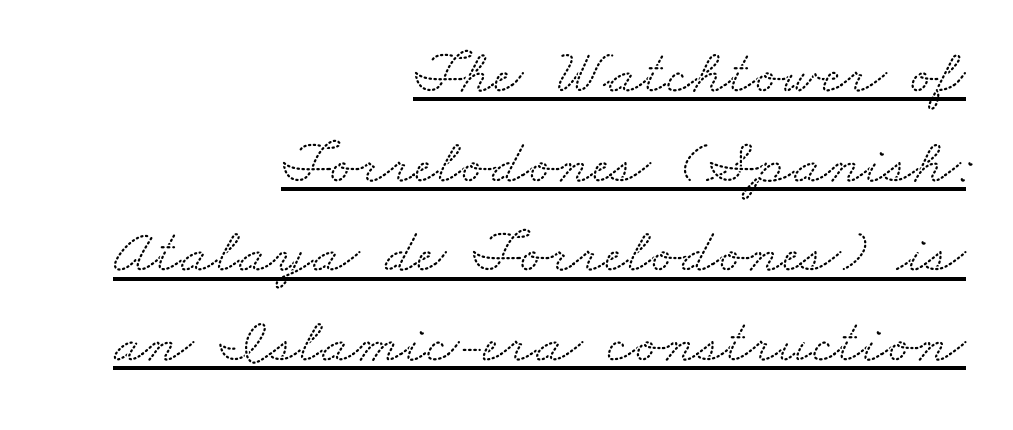
Q: Is the typeface a serif or a sans-serif typeface? A: Serif.
Q: Is the text underlined? A: Yes.
Q: How is the paragraph aligned? A: Right-aligned.
Q: Is the spacing between letters normal or unusually wide? A: Normal.
Q: Is the spacing between lines tight, normal or loose? A: Normal.
Q: Width (condensed, normal, or wide)? A: Wide.
Q: Stroke contrast? A: Low.
Q: x-height? A: Small.
Q: Monospaced? A: No.
